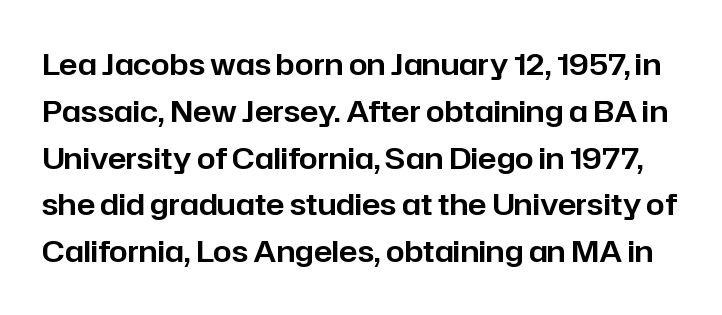
Any mark beneath the type? The region is blank. One glance says typical: line gaps are just what's usual. This sample uses an upright cut, with every glyph sitting square on the baseline. The typeface chosen for these lines omits serifs. Tracking value appears to be zero — textbook default spacing.
